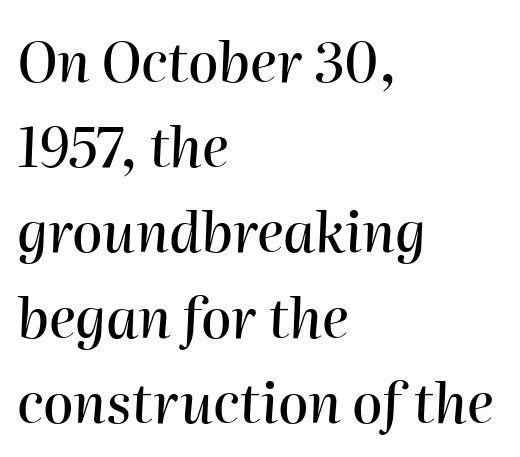
Short and long lines alike share a common starting point at left. A normal amount of white space separates one row of letters from the next. Each letter keeps its own natural width here, so spacing adapts to shape. Is the type slanted? Yes — the strokes lean at a clear angle.
